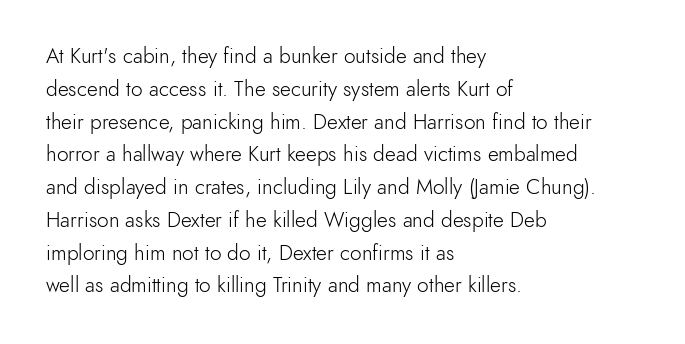
Q: Is the text bold? A: No.
Q: Is the text italic (slanted)? A: No, it is upright.
Q: Is the text underlined? A: No.
Q: How is the paragraph aligned? A: Left-aligned.
Q: Is the spacing between letters normal or unusually wide? A: Normal.
Q: Is the spacing between lines tight, normal or loose? A: Normal.
